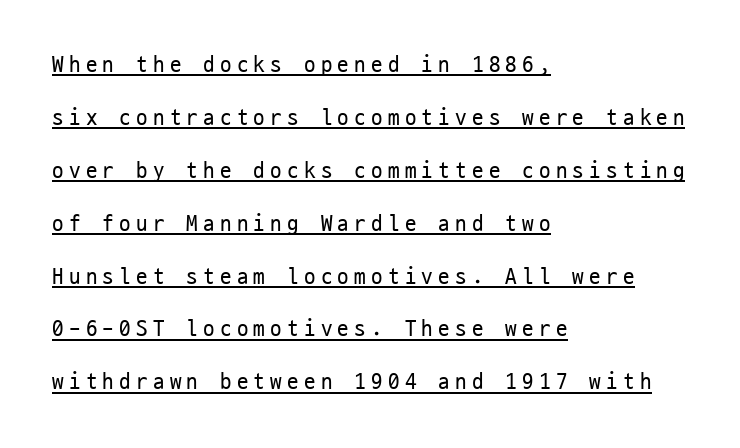
The image shows 23 px text type, upright; set left-aligned, loose line spacing (2.3x), unusually wide letter spacing (+0.23 em), underlined.
